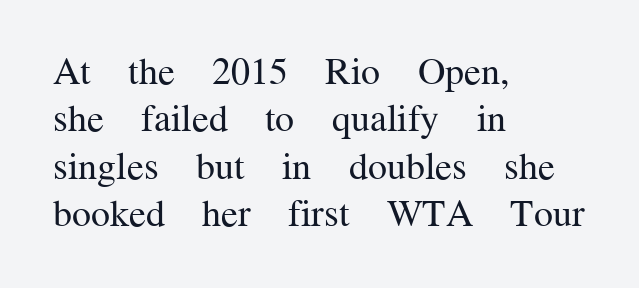
Horizontal bands of white between lines are of average thickness. In terms of letterspacing, this is plain default setting. This rendering employs a face with finishing strokes, i.e., a serif. You could not count columns in this text — the font is proportionally spaced. Stem width sits at or under what a default text font uses.
